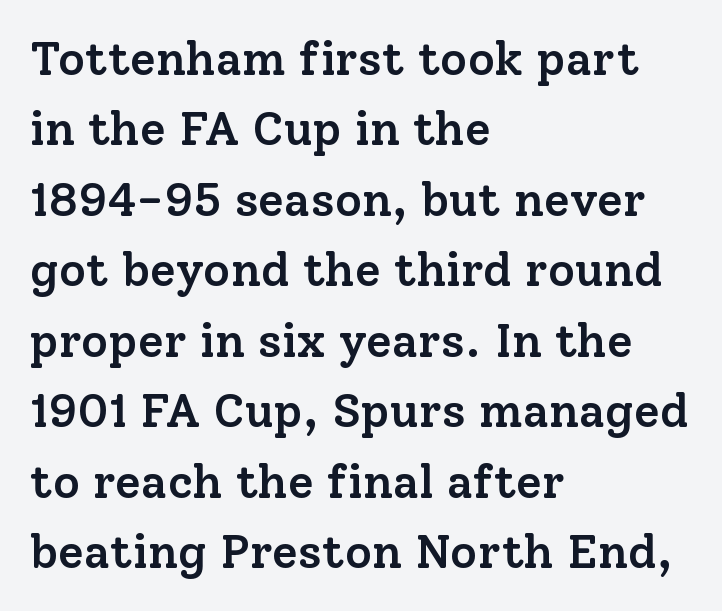
The image shows 47 px semibold serif type, upright; set left-aligned, normal line spacing (1.5x), normal letter spacing, not underlined; low stroke contrast and a medium x-height.
